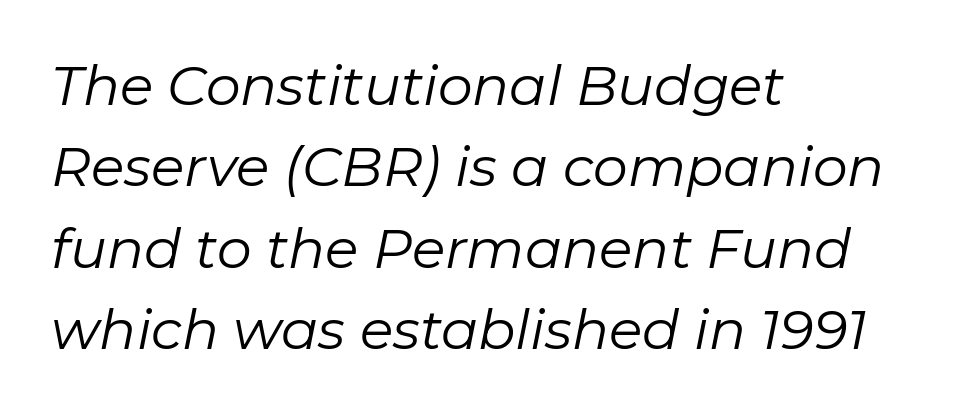
The image shows 55 px regular-weight type, italic (leaning right); set left-aligned, normal line spacing (1.48x), normal letter spacing, not underlined; low stroke contrast and a medium x-height.
